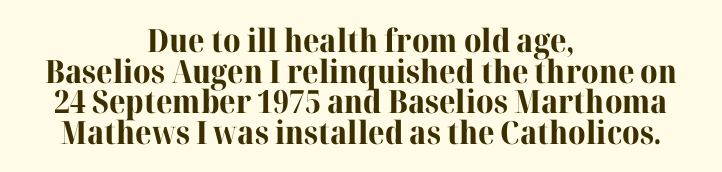
Horizontal alignment here is central, giving a formal, balanced look. Stroke terminals: seriffed. Typesetter's note: full bold, strokes at maximum text heaviness. Ordinary non-slanted type is in use. Students, note that the glyphs here touch the page at normal intervals. The face used here is proportionally spaced, like ordinary book or web type.
